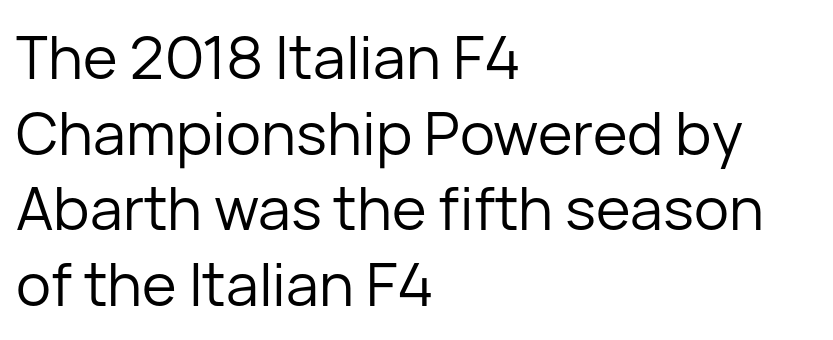
One-word summary of the alignment: left. Clear beneath every line of the passage. The passage shown has conventional tracking throughout. The font sits on the lighter half of the weight spectrum, regular included.
